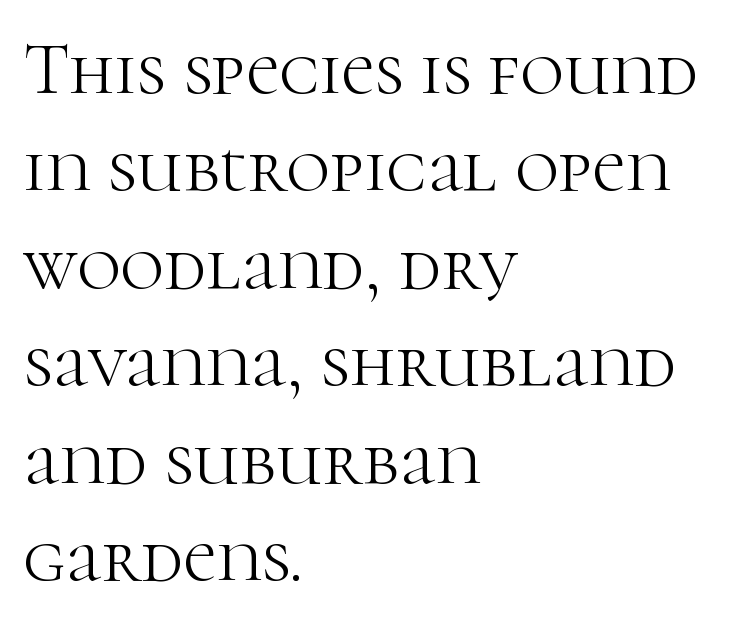
The passage is arranged the way most books set body copy — flush left. Whoever set this chose a conventional vertical rhythm. Look at the bottom of the vertical strokes: they flare into serifs here. Think of a printed novel: that variable character pitch is what you see here.
